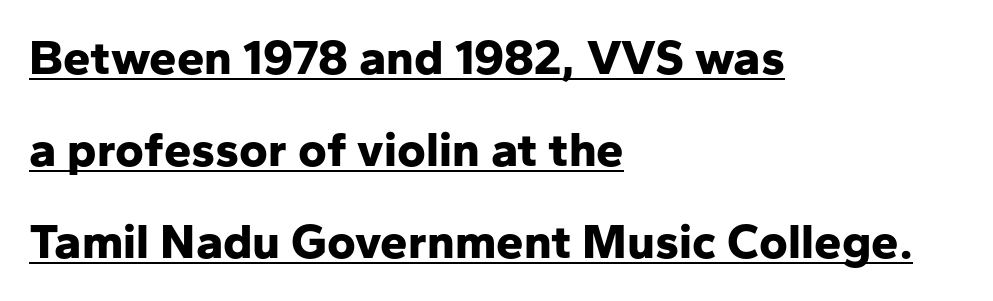
The image shows 49 px bold sans-serif type, upright; set left-aligned, line spacing 1.88x, normal letter spacing, underlined; low stroke contrast and a medium x-height.
